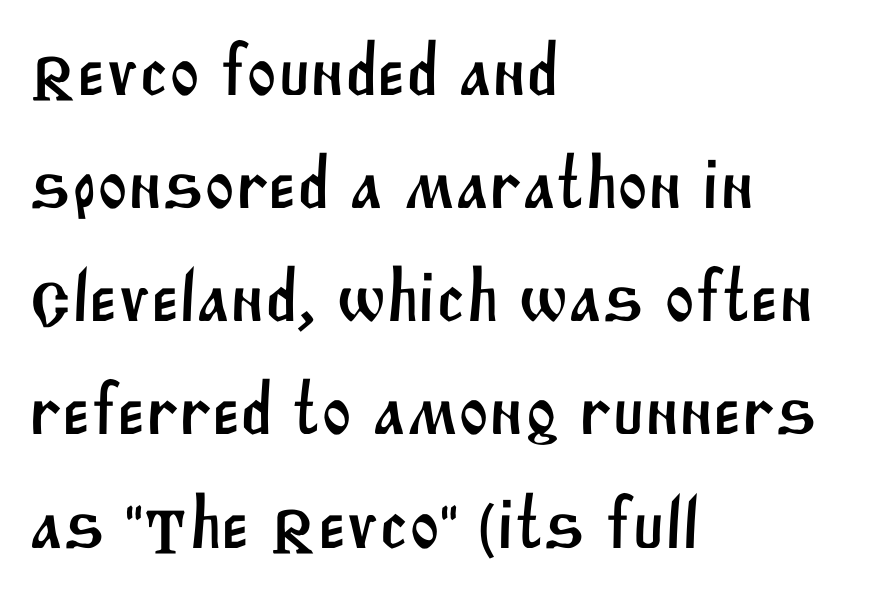
These lines are rendered in a variable-pitch font. Look at the bottom of the vertical strokes: they stop flat, with no serifs. Letter spacing: default. One-word summary of the alignment: left. Words float on clear page, feet unadorned.
